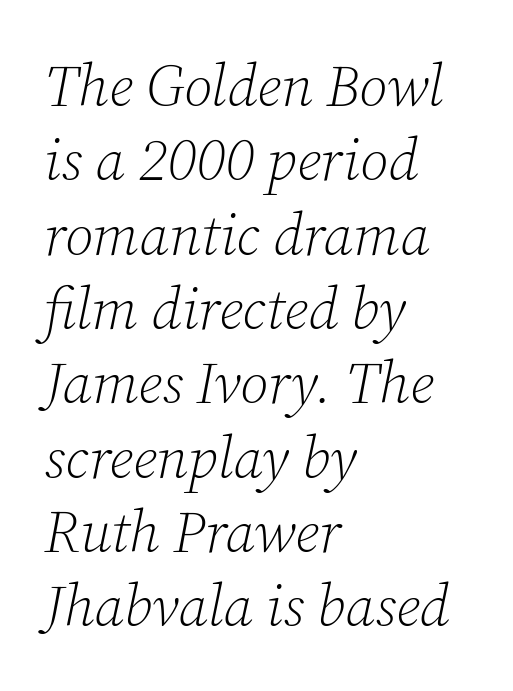
Q: Is the text bold? A: No.
Q: Is the text italic (slanted)? A: Yes, it leans right by about 12 degrees.
Q: Is the typeface a serif or a sans-serif typeface? A: Serif.
Q: Is the text underlined? A: No.
Q: How is the paragraph aligned? A: Left-aligned.
Q: Is the spacing between letters normal or unusually wide? A: Normal.
Q: Is the spacing between lines tight, normal or loose? A: Normal.
Q: Width (condensed, normal, or wide)? A: Normal.
Q: Stroke contrast? A: Low.
Q: x-height? A: Medium.
Q: Monospaced? A: No.
